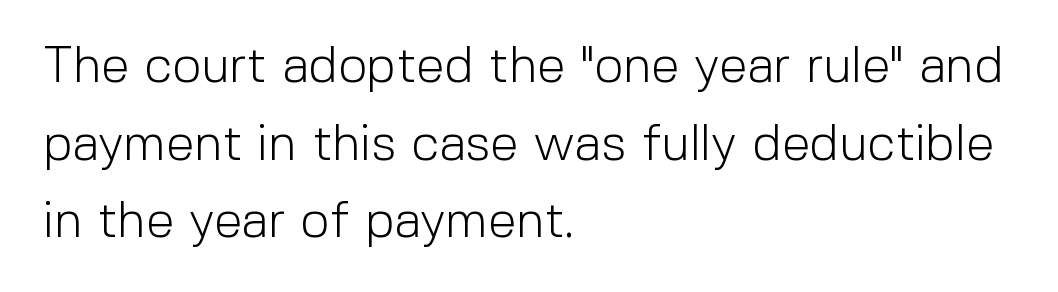
The image shows 51 px light sans-serif type, upright; set left-aligned, normal line spacing (1.52x), normal letter spacing, not underlined; a medium x-height.
